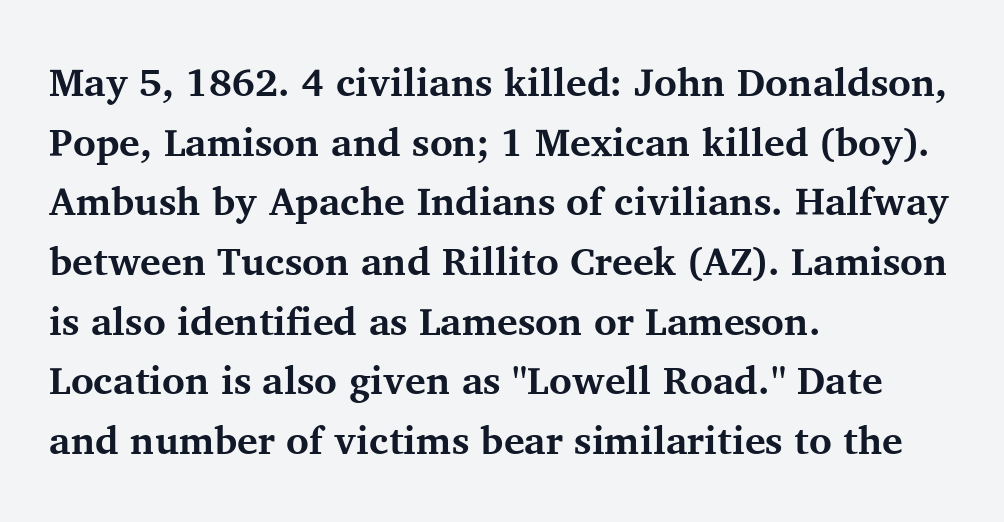
Q: Is the text bold? A: Yes.
Q: Is the text italic (slanted)? A: No, it is upright.
Q: Is the typeface a serif or a sans-serif typeface? A: Serif.
Q: Is the text underlined? A: No.
Q: How is the paragraph aligned? A: Left-aligned.
Q: Is the spacing between letters normal or unusually wide? A: Normal.
Q: Is the spacing between lines tight, normal or loose? A: Normal.
Q: Width (condensed, normal, or wide)? A: Normal.
Q: Stroke contrast? A: Medium.
Q: x-height? A: Medium.
Q: Monospaced? A: No.
